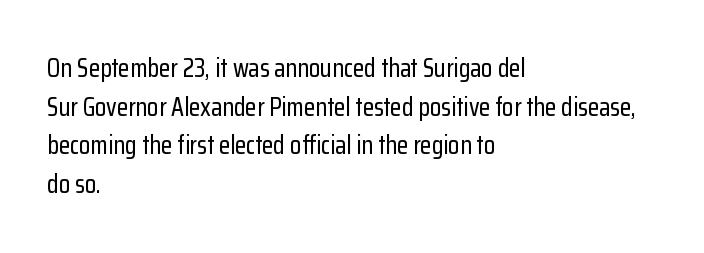
{"italic": "no", "underline": "no", "align": "left", "line_spacing": "normal", "line_spacing_ratio": 1.49, "letter_spacing": "normal", "letter_spacing_em": 0.0, "glyph_px": 26}
